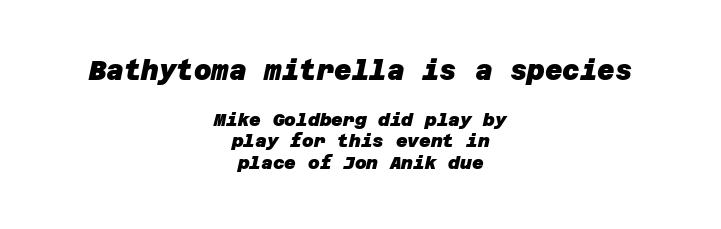
Size contrast runs from large at the top to small at the bottom. Between one letter and the next there's only the usual sliver of space. Anything drawn beneath the words? Only blank space. The passage is arranged like a title page — every line centered. Heft: maximum for text — a bold.
